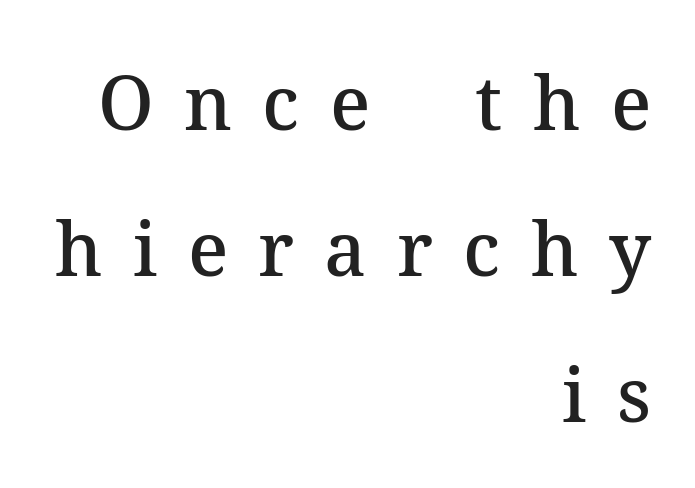
Q: Is the text bold? A: Semi-bold.
Q: Is the text italic (slanted)? A: No, it is upright.
Q: Is the typeface a serif or a sans-serif typeface? A: Serif.
Q: Is the text underlined? A: No.
Q: How is the paragraph aligned? A: Right-aligned.
Q: Is the spacing between letters normal or unusually wide? A: Unusually wide.
Q: Is the spacing between lines tight, normal or loose? A: Loose.
Q: Width (condensed, normal, or wide)? A: Normal.
Q: Stroke contrast? A: Medium.
Q: x-height? A: Medium.
Q: Monospaced? A: No.
